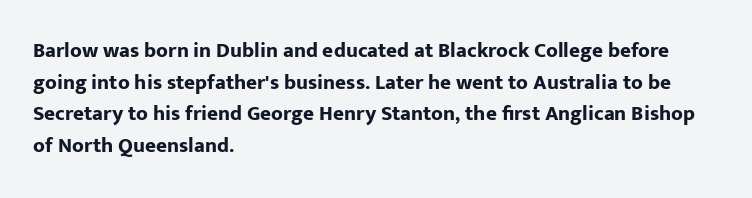
{"italic": "no", "bold": "yes", "underline": "no", "align": "left", "line_spacing": "normal", "line_spacing_ratio": 1.51, "letter_spacing": "normal", "letter_spacing_em": 0.0, "glyph_px": 21}
